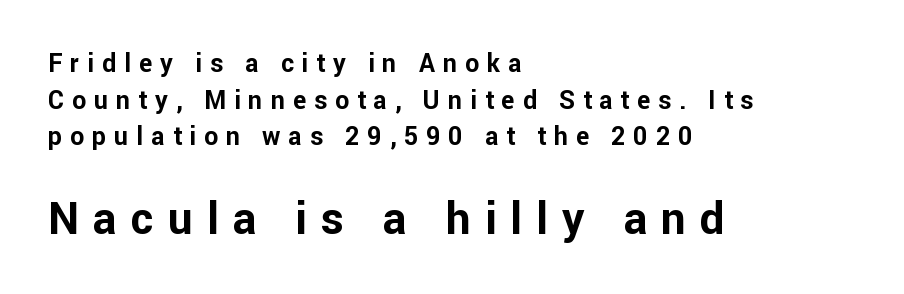
Q: Is the text bold? A: Yes.
Q: Is the text italic (slanted)? A: No, it is upright.
Q: Is the typeface a serif or a sans-serif typeface? A: Sans-serif.
Q: Is the text underlined? A: No.
Q: How is the paragraph aligned? A: Left-aligned.
Q: Is the spacing between letters normal or unusually wide? A: Unusually wide.
Q: Is the spacing between lines tight, normal or loose? A: Normal.
Q: Which block of text is set in a larger size, the first (top) or the second (bottom)? A: The second (bottom) one.
Q: Width (condensed, normal, or wide)? A: Normal.
Q: Stroke contrast? A: Low.
Q: x-height? A: Medium.
Q: Monospaced? A: No.
